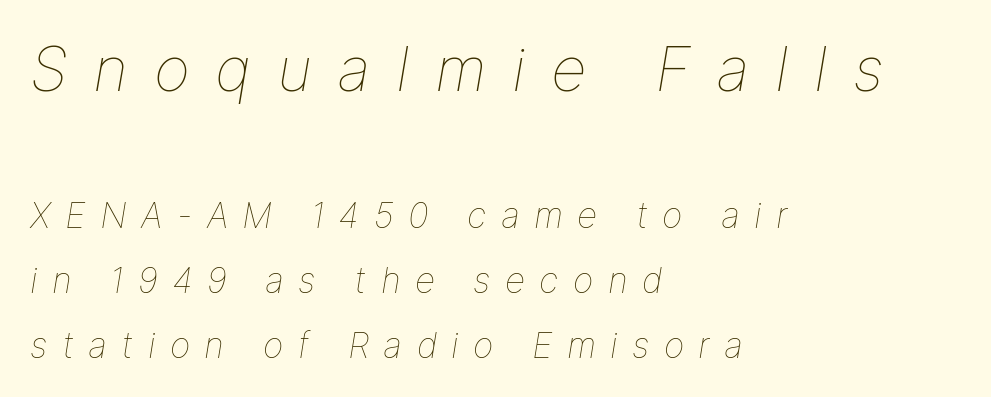
The strokes carry an ordinary text weight at most. The text carries the slant typical of an italic or oblique font. If you drew a ruler down the left edge, every line would touch it. Of the two passages, the one on top uses the larger point size. Unmarked baselines from the first word to the last. You could only call the tracking loose — the letters float apart.
